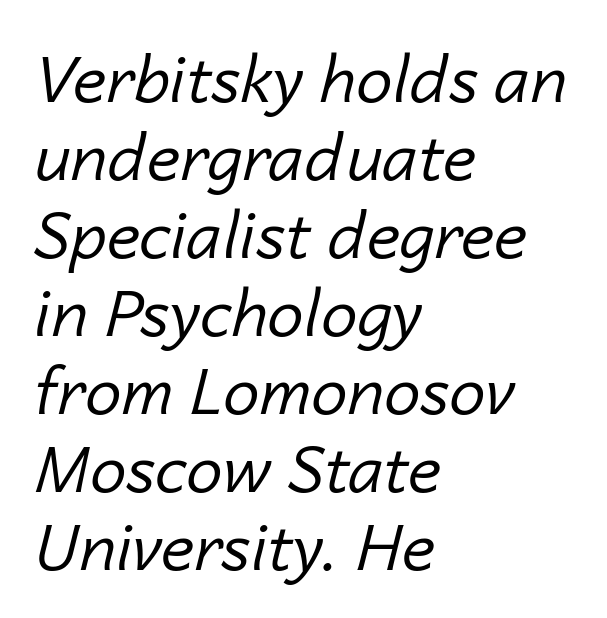
The text block is weighted toward the left margin, trailing off unevenly rightward. The glyphs are unaccompanied by any horizontal stroke below them. Heft: none added — not bold. The rendering keeps characters at their native spacing.
